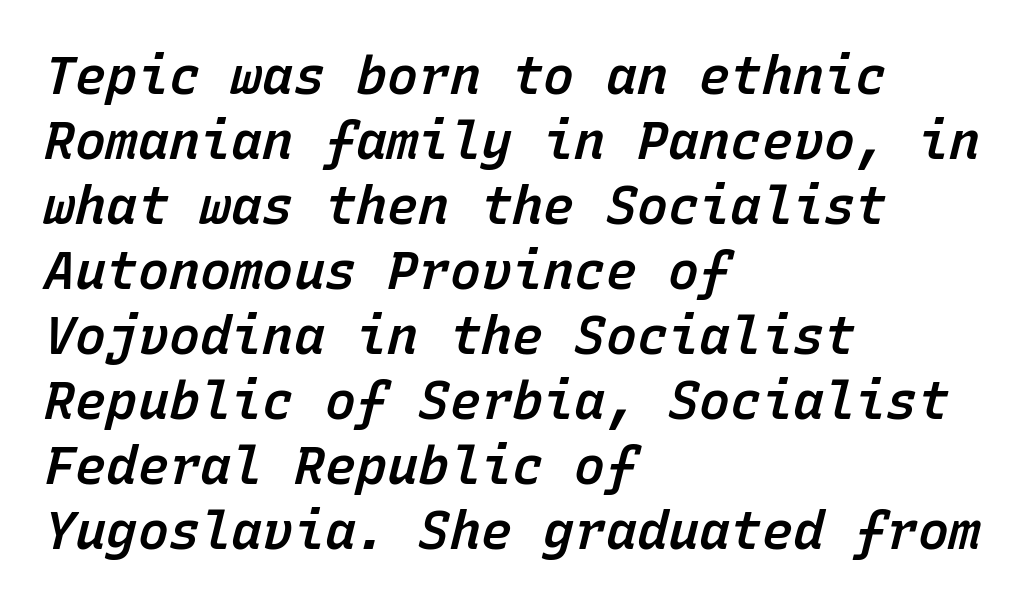
Q: Is the text bold? A: Semi-bold.
Q: Is the text italic (slanted)? A: Yes, it leans right by about 15 degrees.
Q: Is the text underlined? A: No.
Q: How is the paragraph aligned? A: Left-aligned.
Q: Is the spacing between letters normal or unusually wide? A: Normal.
Q: Is the spacing between lines tight, normal or loose? A: Normal.
Q: Width (condensed, normal, or wide)? A: Normal.
Q: Stroke contrast? A: Low.
Q: x-height? A: Medium.
Q: Monospaced? A: Yes.
